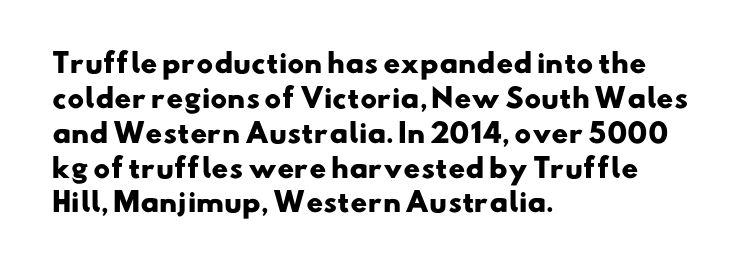
The image shows 26 px bold type; set left-aligned, normal line spacing (1.34x), normal letter spacing, not underlined.
